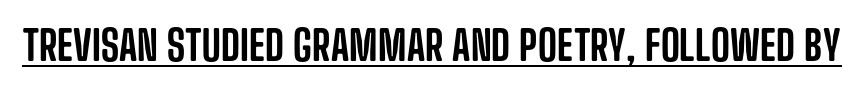
Q: Is the text italic (slanted)? A: No, it is upright.
Q: Is the typeface a serif or a sans-serif typeface? A: Sans-serif.
Q: Is the text underlined? A: Yes.
Q: Is the spacing between letters normal or unusually wide? A: Normal.
Q: Width (condensed, normal, or wide)? A: Condensed.
Q: Stroke contrast? A: Low.
Q: x-height? A: Large.
Q: Monospaced? A: No.
